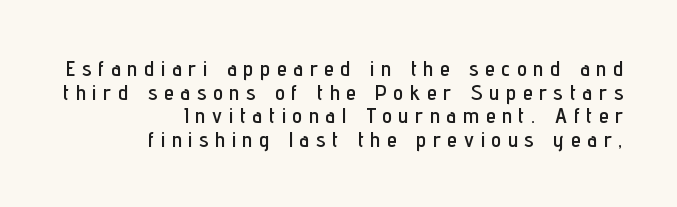
The text block is weighted toward the right margin, trailing off unevenly leftward. This rendering widens character spacing well past its baseline value. Vertical strokes here are truly vertical. Decoration check: the copy has no underline. Honestly, the rows look squashed on top of each other.
